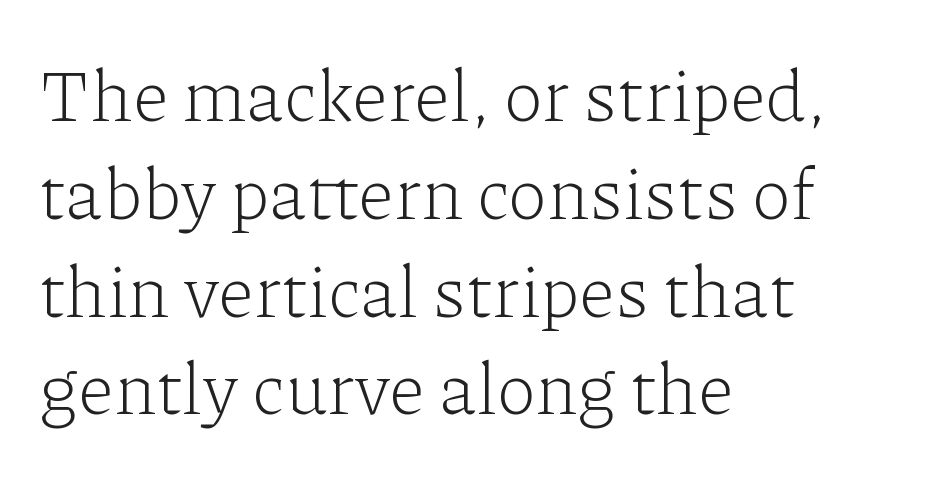
{"serif": "yes", "italic": "no", "bold": "no", "weight": "light", "width": "normal", "stroke_contrast": "low", "x_height": "medium", "monospaced": "no", "underline": "no", "align": "left", "line_spacing": "normal", "line_spacing_ratio": 1.34, "letter_spacing": "normal", "letter_spacing_em": 0.0, "glyph_px": 73}
